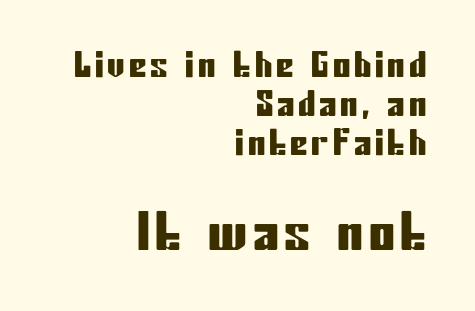
{"serif": "no", "italic": "no", "width": "condensed", "stroke_contrast": "low", "x_height": "medium", "monospaced": "no", "underline": "no", "align": "right", "line_spacing": "tight", "line_spacing_ratio": 1.12, "larger_block": "second", "size_ratio": 1.49, "glyph_px": 52}
